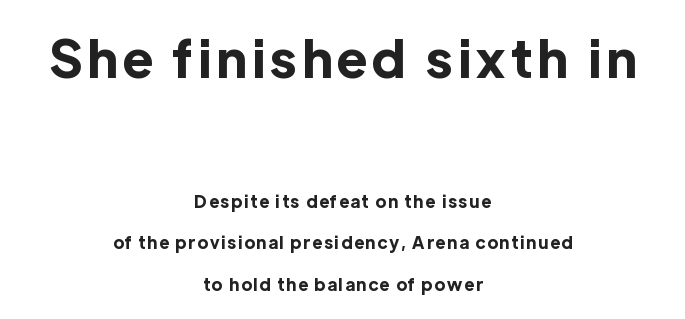
{"serif": "no", "italic": "no", "bold": "yes", "weight": "bold", "width": "normal", "x_height": "medium", "monospaced": "no", "underline": "no", "align": "center", "line_spacing": "loose", "line_spacing_ratio": 2.45, "larger_block": "first", "size_ratio": 3.0, "glyph_px": 51}
